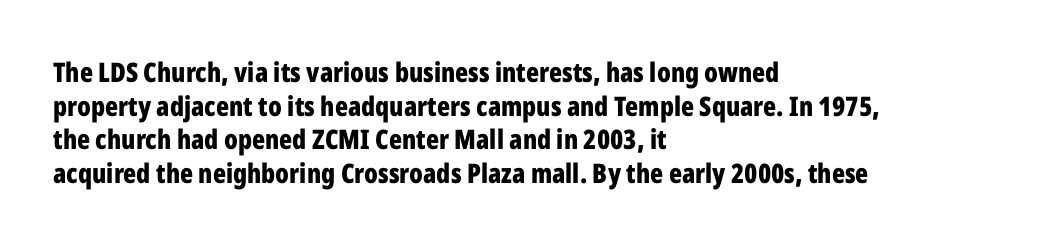
Q: Is the text bold? A: Yes.
Q: Is the text italic (slanted)? A: No, it is upright.
Q: Is the text underlined? A: No.
Q: How is the paragraph aligned? A: Left-aligned.
Q: Is the spacing between letters normal or unusually wide? A: Normal.
Q: Is the spacing between lines tight, normal or loose? A: Normal.
